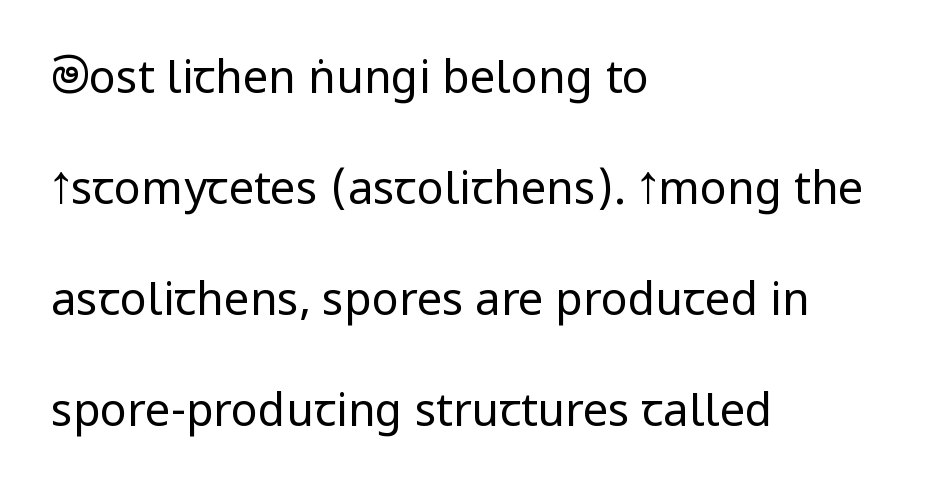
{"serif": "no", "italic": "no", "bold": "no", "weight": "regular", "width": "condensed", "stroke_contrast": "low", "x_height": "large", "monospaced": "no", "underline": "no", "align": "left", "line_spacing": "loose", "line_spacing_ratio": 2.47, "letter_spacing": "normal", "letter_spacing_em": 0.0, "glyph_px": 45}
